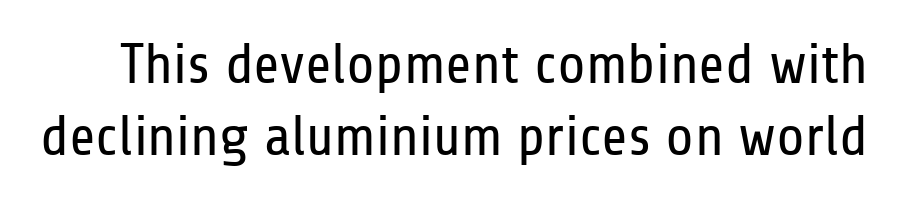
Compared with a typical body face, this is equally light or lighter still. Characters follow at the spacing the type designer built in. No feet cap the strokes, marking this as sans-serif type. Check the space under the baseline: it is left empty. Notice how descenders clear the ascenders below comfortably — that's standard leading. Varying glyph widths throughout — classic text-font behaviour.
